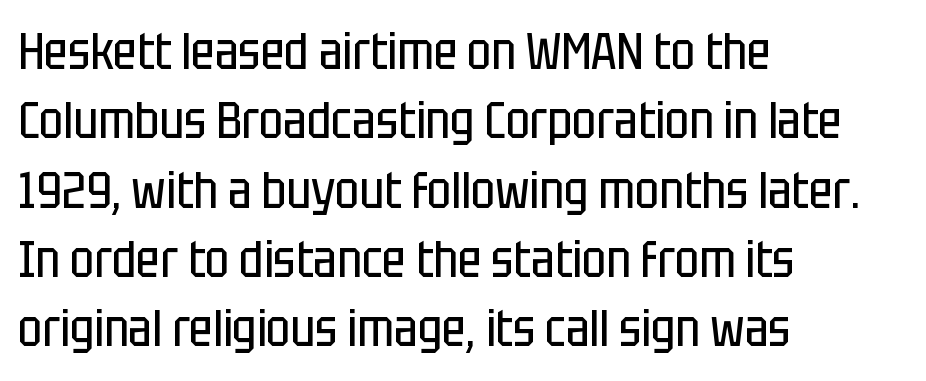
Q: Is the text bold? A: No.
Q: Is the text italic (slanted)? A: No, it is upright.
Q: Is the typeface a serif or a sans-serif typeface? A: Sans-serif.
Q: Is the text underlined? A: No.
Q: How is the paragraph aligned? A: Left-aligned.
Q: Is the spacing between letters normal or unusually wide? A: Normal.
Q: Is the spacing between lines tight, normal or loose? A: Normal.
Q: Width (condensed, normal, or wide)? A: Condensed.
Q: Stroke contrast? A: Low.
Q: x-height? A: Large.
Q: Monospaced? A: No.
